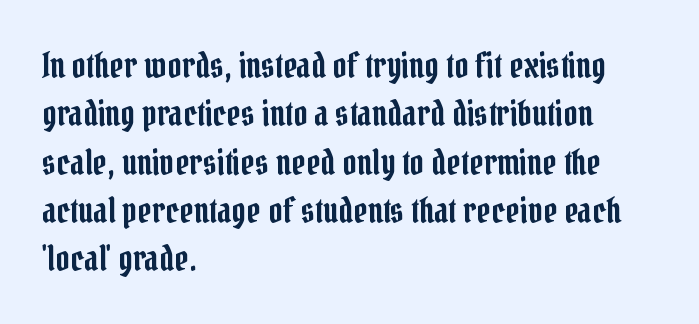
{"serif": "yes", "italic": "no", "width": "condensed", "stroke_contrast": "low", "x_height": "medium", "monospaced": "no", "underline": "no", "align": "left", "line_spacing": "normal", "line_spacing_ratio": 1.38, "letter_spacing": "normal", "letter_spacing_em": 0.0, "glyph_px": 35}
